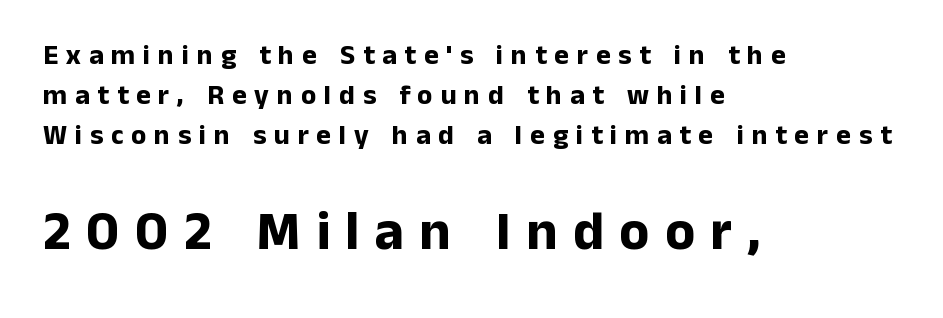
A typesetter would call this proportional, since set widths differ per character. No feet cap the strokes, marking this as sans-serif type. Letters rest on an invisible, unmarked baseline. The line-height multiplier appears to be the usual default. The letterforms stand isolated, each surrounded by extra space. The face used here has the dense, thick strokes of a bold.
